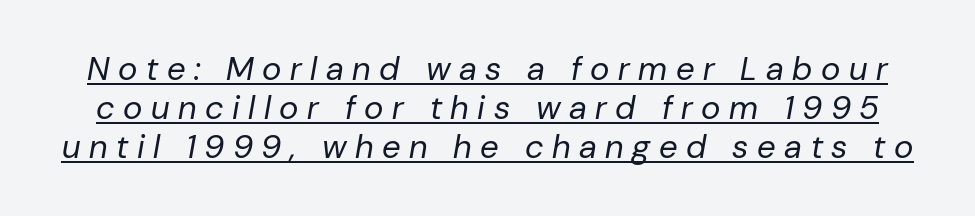
The image shows 33 px regular-weight type, italic (leaning right); set line spacing 1.18x, unusually wide letter spacing (+0.26 em), underlined; low stroke contrast and a medium x-height.
